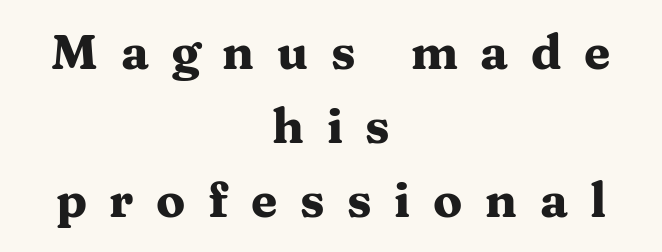
{"serif": "yes", "italic": "no", "bold": "yes", "weight": "heavy", "width": "wide", "stroke_contrast": "medium", "x_height": "medium", "monospaced": "no", "underline": "no", "align": "center", "line_spacing": "normal", "line_spacing_ratio": 1.54, "letter_spacing": "wide", "letter_spacing_em": 0.47, "glyph_px": 48}
